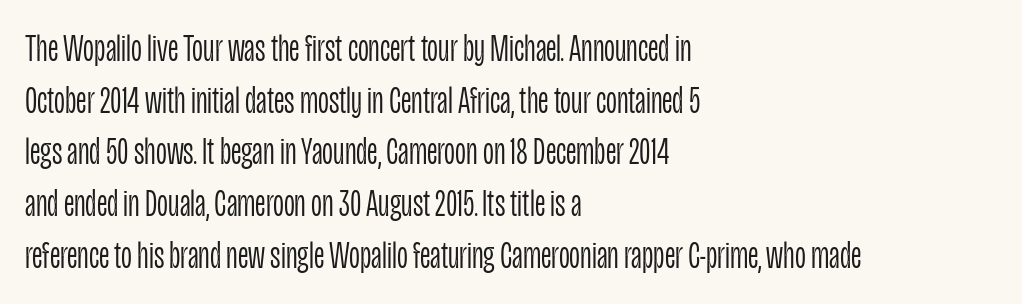
{"serif": "no", "italic": "no", "bold": "no", "weight": "light", "width": "condensed", "stroke_contrast": "low", "x_height": "large", "monospaced": "no", "underline": "no", "align": "left", "line_spacing": "normal", "line_spacing_ratio": 1.36, "letter_spacing": "normal", "letter_spacing_em": 0.0, "glyph_px": 38}
